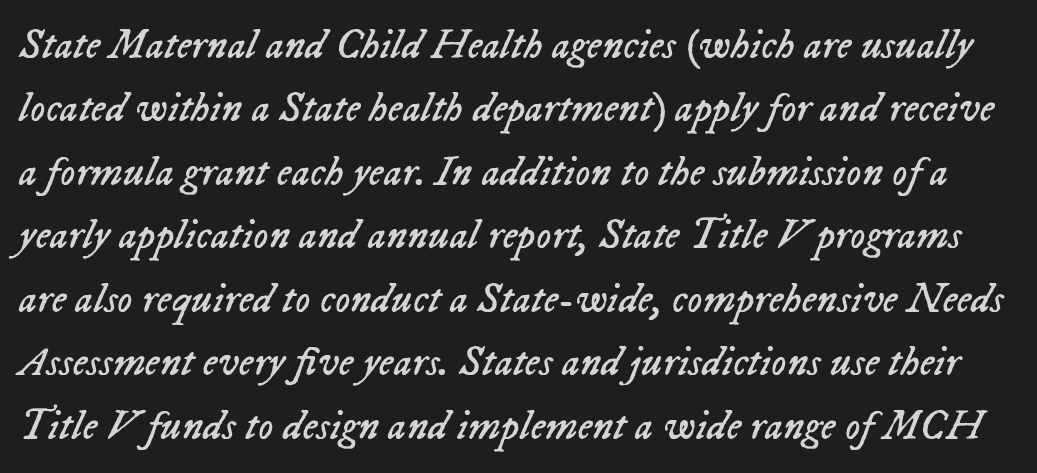
Q: Is the text bold? A: No.
Q: Is the text italic (slanted)? A: Yes, it leans right by about 23 degrees.
Q: Is the text underlined? A: No.
Q: Is the spacing between letters normal or unusually wide? A: Normal.
Q: Is the spacing between lines tight, normal or loose? A: Normal.
Q: Width (condensed, normal, or wide)? A: Normal.
Q: Stroke contrast? A: Low.
Q: x-height? A: Medium.
Q: Monospaced? A: No.
